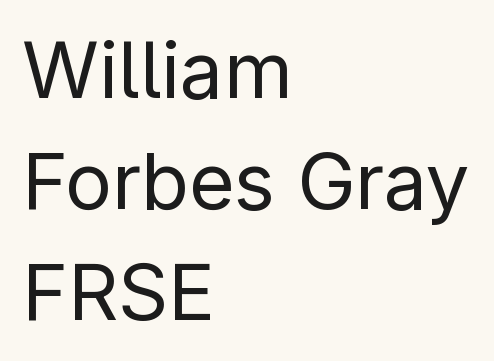
The image shows 78 px regular-weight sans-serif type, upright; set left-aligned, normal line spacing (1.42x), normal letter spacing, not underlined; low stroke contrast and a medium x-height.
